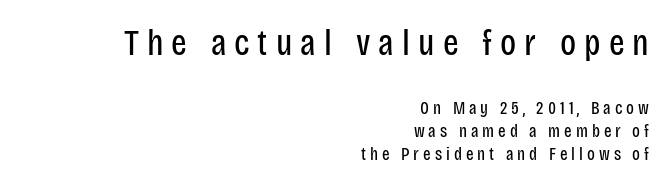
{"serif": "no", "italic": "no", "bold": "no", "weight": "regular", "width": "condensed", "stroke_contrast": "low", "x_height": "large", "monospaced": "no", "underline": "no", "align": "right", "line_spacing": "normal", "line_spacing_ratio": 1.28, "letter_spacing": "wide", "letter_spacing_em": 0.22, "larger_block": "first", "size_ratio": 2.06, "glyph_px": 37}
